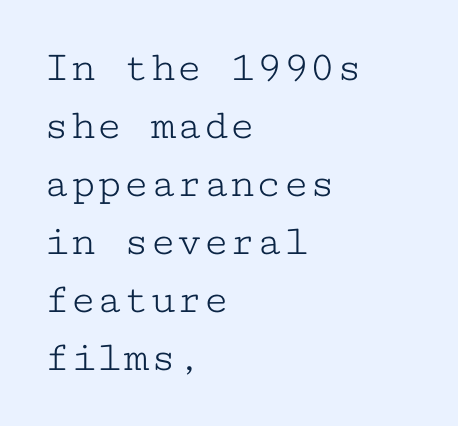
Words appear dense and cohesive because spacing is normal. Clear beneath every line of the passage. Is this a fixed-width face? Yes — each glyph sits in an identical cell. No letter is thick-stroked: the sample isn't bold. I'd call this a serif setting — the letters wear small feet.
